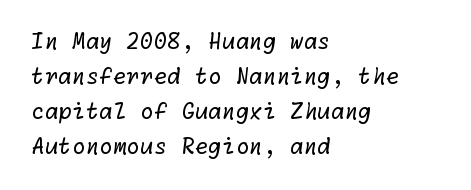
{"bold": "no", "underline": "no", "align": "left", "line_spacing": "normal", "line_spacing_ratio": 1.59, "letter_spacing": "normal", "letter_spacing_em": 0.0, "glyph_px": 22}
